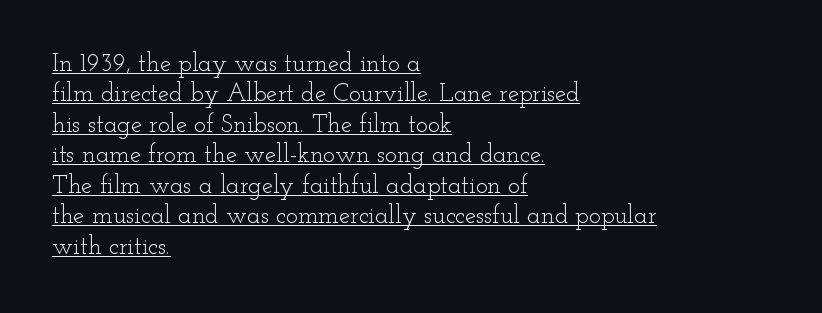
{"italic": "no", "bold": "no", "underline": "yes", "align": "left", "line_spacing_ratio": 1.22, "letter_spacing": "normal", "letter_spacing_em": 0.0, "glyph_px": 25}
